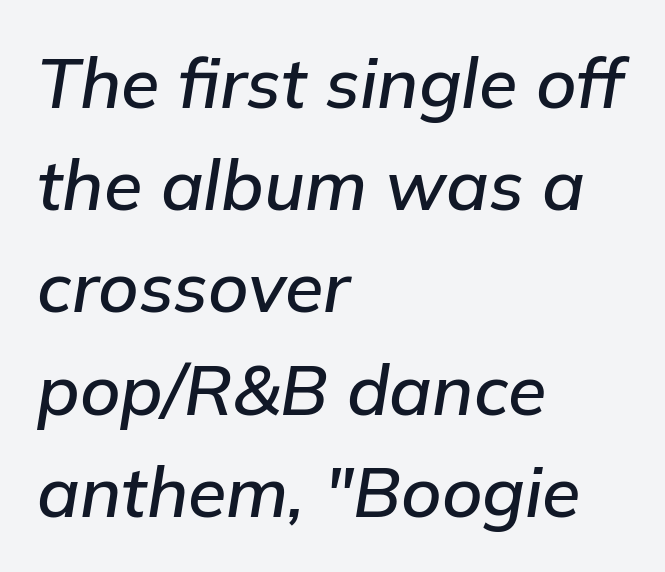
Q: Is the text italic (slanted)? A: Yes, it leans right by about 9 degrees.
Q: Is the text underlined? A: No.
Q: How is the paragraph aligned? A: Left-aligned.
Q: Is the spacing between letters normal or unusually wide? A: Normal.
Q: Is the spacing between lines tight, normal or loose? A: Normal.
Q: Width (condensed, normal, or wide)? A: Normal.
Q: Stroke contrast? A: Low.
Q: x-height? A: Medium.
Q: Monospaced? A: No.
